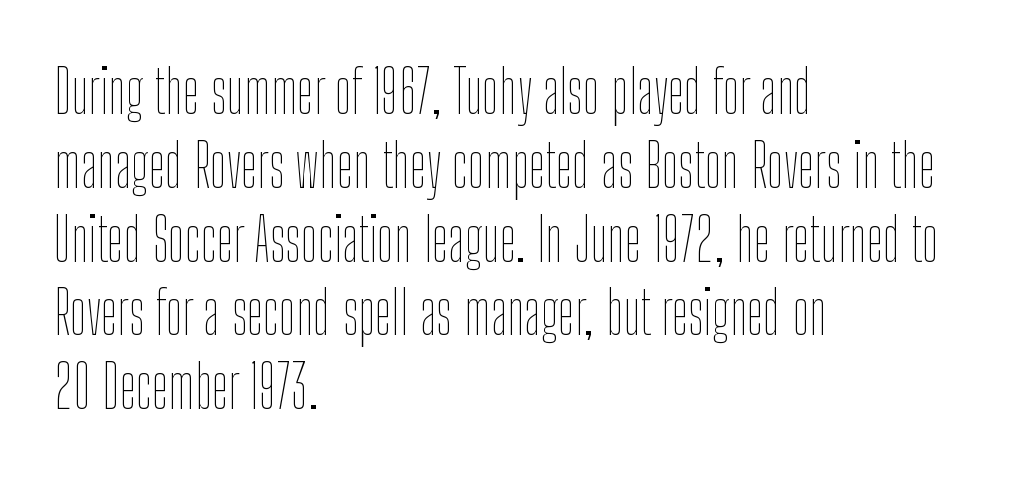
Think standard paragraph weight, or any step lighter than that. A clean baseline with only descenders dipping below it. The passage shown has conventional tracking throughout. Here the designer chose a conventional face with non-uniform glyph widths. In CSS terms this would be text-align: left. Notice how the stems are strictly vertical — no italics here.
